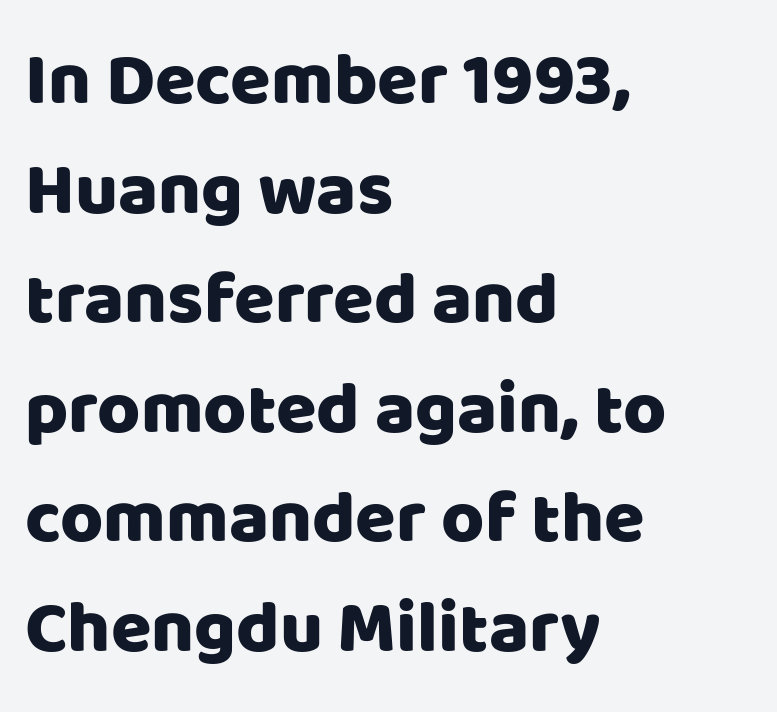
Vertical strokes here are truly vertical. The typeface chosen for these lines omits serifs. Unmarked baselines from the first word to the last. Interline gaps are of average width in this sample.
